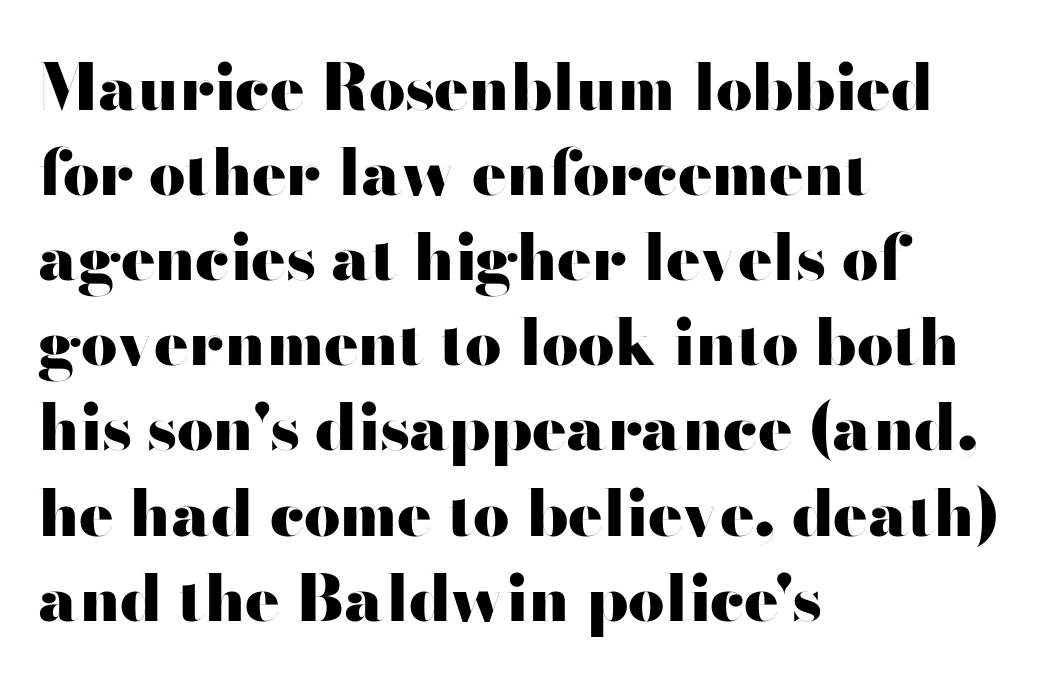
One glance says typical: line gaps are just what's usual. The foot of each line stays bare and open. A dark, heavy texture on the line: the type is bold. Posture: upright roman.
